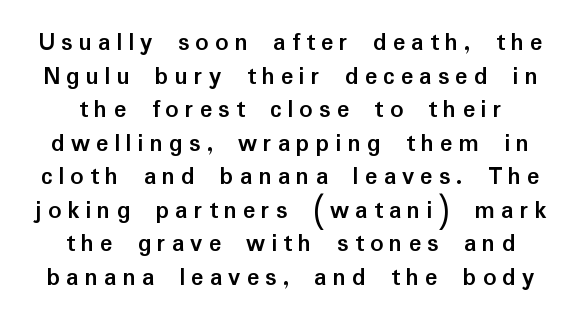
The image shows 26 px bold type, upright; set centered, normal line spacing (1.29x), unusually wide letter spacing (+0.23 em), not underlined.
